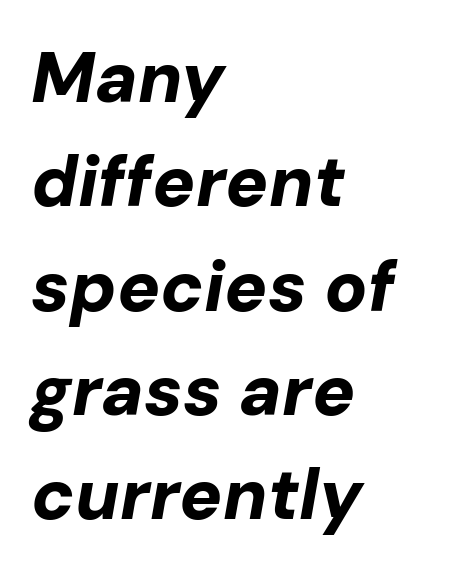
Q: Is the text bold? A: Yes.
Q: Is the text italic (slanted)? A: Yes, it leans right by about 10 degrees.
Q: Is the text underlined? A: No.
Q: How is the paragraph aligned? A: Left-aligned.
Q: Is the spacing between letters normal or unusually wide? A: Normal.
Q: Is the spacing between lines tight, normal or loose? A: Normal.
Q: Width (condensed, normal, or wide)? A: Normal.
Q: Stroke contrast? A: Low.
Q: x-height? A: Medium.
Q: Monospaced? A: No.
